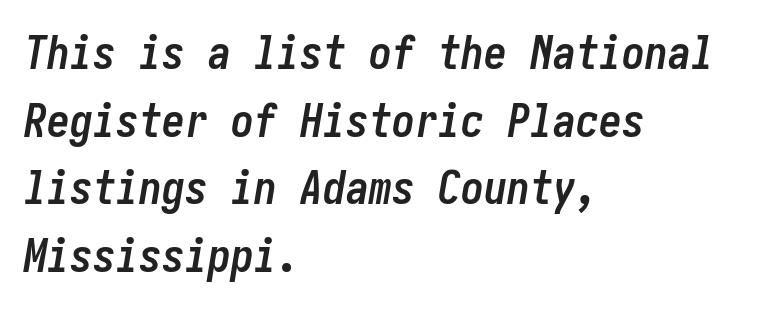
{"italic": "yes", "lean": "right", "slant_degrees": 10, "bold": "yes", "weight": "semibold", "width": "condensed", "stroke_contrast": "low", "x_height": "medium", "underline": "no", "align": "left", "line_spacing": "normal", "line_spacing_ratio": 1.47, "letter_spacing": "normal", "letter_spacing_em": 0.0, "glyph_px": 46}
